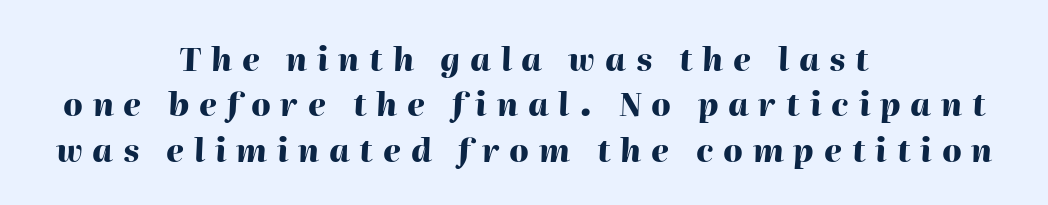
Varying glyph widths throughout — classic text-font behaviour. Type without underlining. Spacing between characters has been opened up far beyond the box default. Leading matches the norm, producing a regular column.
